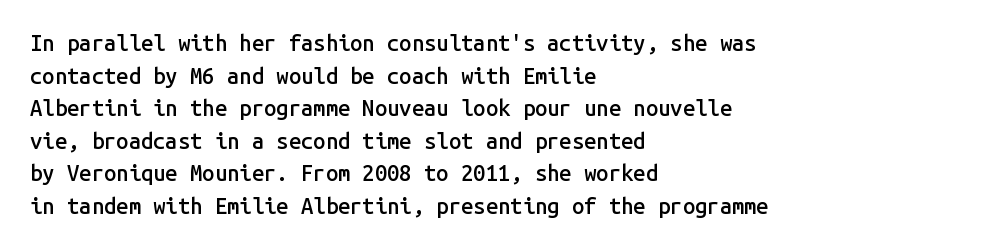
The image shows 22 px text type, upright; set left-aligned, normal line spacing (1.48x), normal letter spacing, not underlined.
